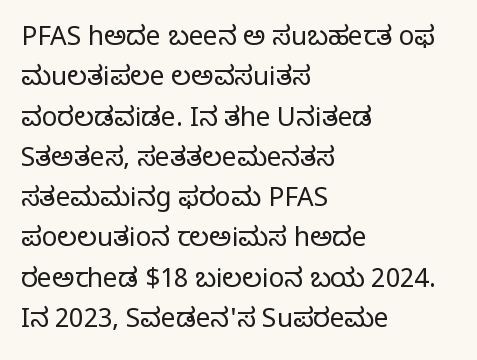
{"italic": "no", "bold": "no", "underline": "no", "align": "left", "line_spacing": "normal", "line_spacing_ratio": 1.55, "letter_spacing": "normal", "letter_spacing_em": 0.0, "glyph_px": 26}
